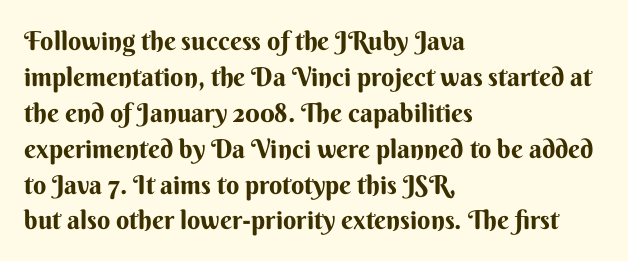
{"italic": "no", "bold": "yes", "underline": "no", "align": "left", "line_spacing": "normal", "line_spacing_ratio": 1.38, "letter_spacing": "normal", "letter_spacing_em": 0.0, "glyph_px": 26}
